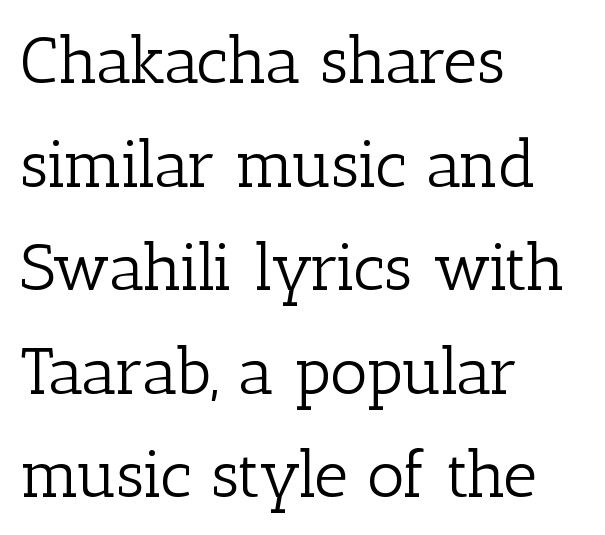
Q: Is the text bold? A: No.
Q: Is the text italic (slanted)? A: No, it is upright.
Q: Is the typeface a serif or a sans-serif typeface? A: Serif.
Q: Is the text underlined? A: No.
Q: How is the paragraph aligned? A: Left-aligned.
Q: Is the spacing between letters normal or unusually wide? A: Normal.
Q: Is the spacing between lines tight, normal or loose? A: Normal.
Q: Width (condensed, normal, or wide)? A: Normal.
Q: Stroke contrast? A: Low.
Q: x-height? A: Medium.
Q: Monospaced? A: No.
